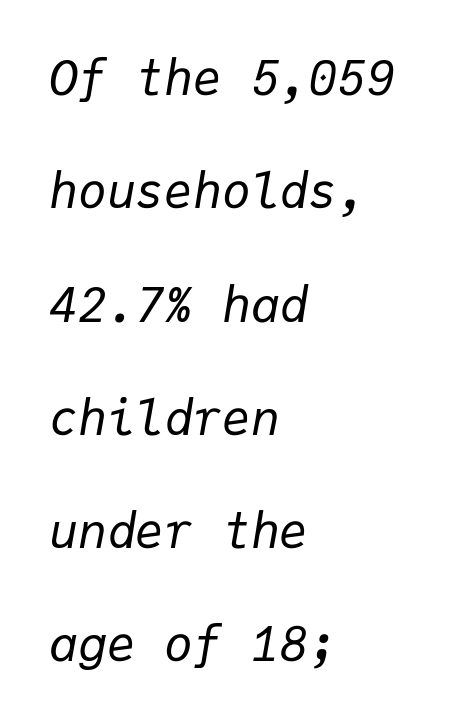
The image shows 48 px regular-weight type, italic (leaning right), monospaced; set left-aligned, loose line spacing (2.36x), normal letter spacing, not underlined; low stroke contrast and a medium x-height.
